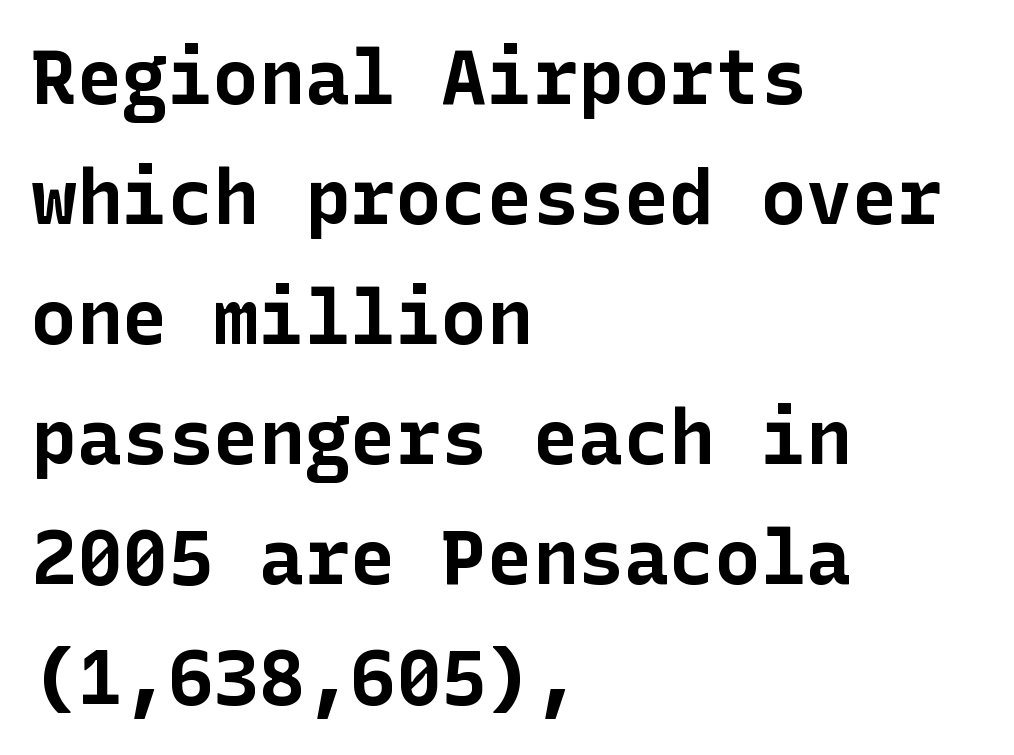
The image shows 76 px bold sans-serif type, upright; set left-aligned, normal line spacing (1.58x), normal letter spacing, not underlined; low stroke contrast and a medium x-height.
